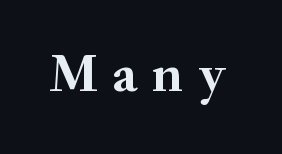
The image shows 55 px semibold serif type, upright; set unusually wide letter spacing (+0.26 em), not underlined; medium stroke contrast and a small x-height.
